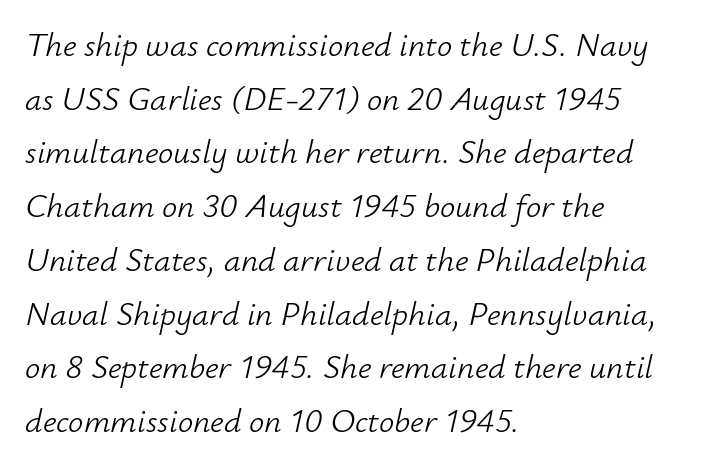
Underline: absent. Compared with a centered layout, this one pins lines to the left instead. Tracking here is standard; glyphs follow each other at the usual distance. This block has exactly the height ordinary leading produces.
